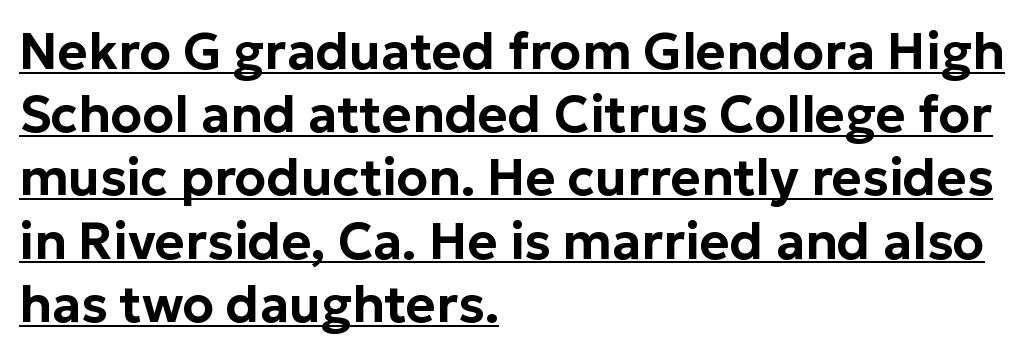
The image shows 51 px sans-serif type, upright; set left-aligned, line spacing 1.24x, normal letter spacing, underlined; low stroke contrast and a medium x-height.
